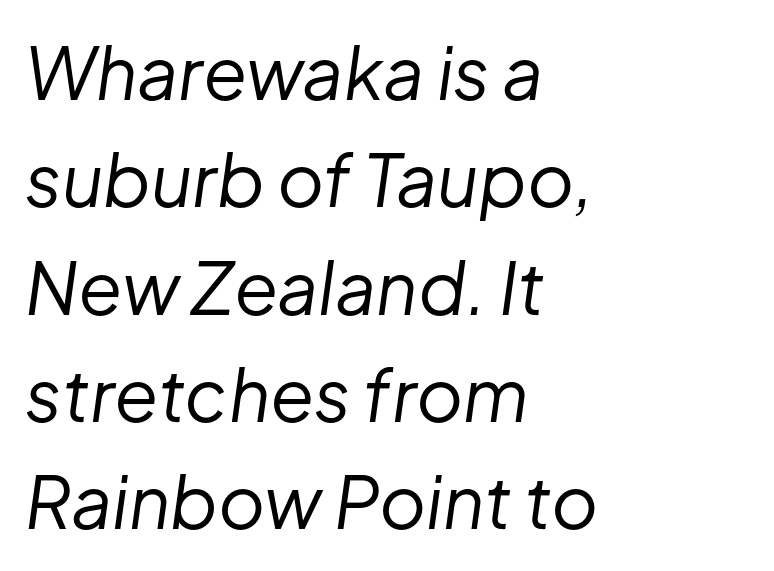
{"italic": "yes", "lean": "right", "slant_degrees": 8, "bold": "no", "weight": "regular", "width": "normal", "stroke_contrast": "low", "x_height": "medium", "monospaced": "no", "underline": "no", "align": "left", "line_spacing": "normal", "line_spacing_ratio": 1.49, "letter_spacing": "normal", "letter_spacing_em": 0.0, "glyph_px": 72}
